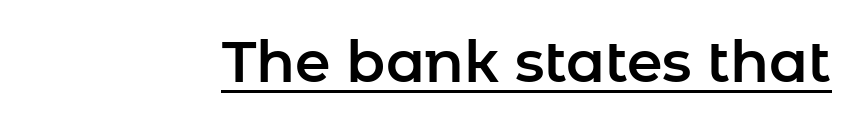
Q: Is the text italic (slanted)? A: No, it is upright.
Q: Is the typeface a serif or a sans-serif typeface? A: Sans-serif.
Q: Is the text underlined? A: Yes.
Q: Is the spacing between letters normal or unusually wide? A: Normal.
Q: Width (condensed, normal, or wide)? A: Normal.
Q: Stroke contrast? A: Low.
Q: x-height? A: Medium.
Q: Monospaced? A: No.
